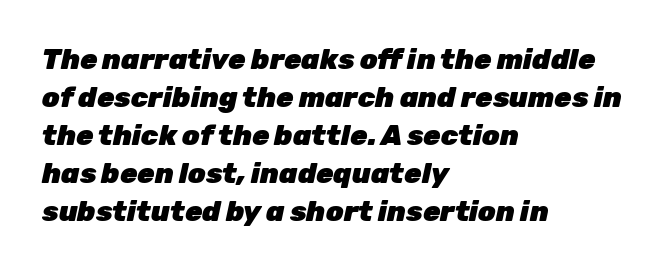
The image shows 28 px heavy type, italic (leaning right); set left-aligned, normal line spacing (1.36x), normal letter spacing, not underlined; low stroke contrast and a medium x-height.
